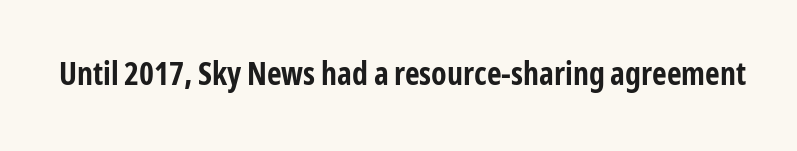
A sans-serif font was chosen for this passage. Check the space under the baseline: it is left empty. A dark, heavy texture on the line: the type is bold. Inter-character spacing is left at the font's built-in metrics. Ascenders rise straight up at ninety degrees. The face used here is proportionally spaced, like ordinary book or web type.
